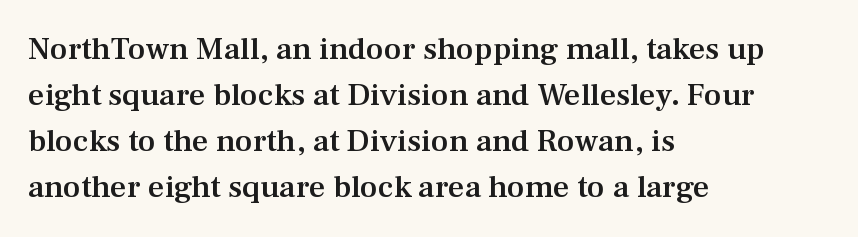
{"serif": "yes", "italic": "no", "bold": "semi", "weight": "semibold", "width": "normal", "stroke_contrast": "medium", "x_height": "medium", "monospaced": "no", "underline": "no", "align": "left", "line_spacing": "normal", "line_spacing_ratio": 1.44, "letter_spacing": "normal", "letter_spacing_em": 0.0, "glyph_px": 32}
